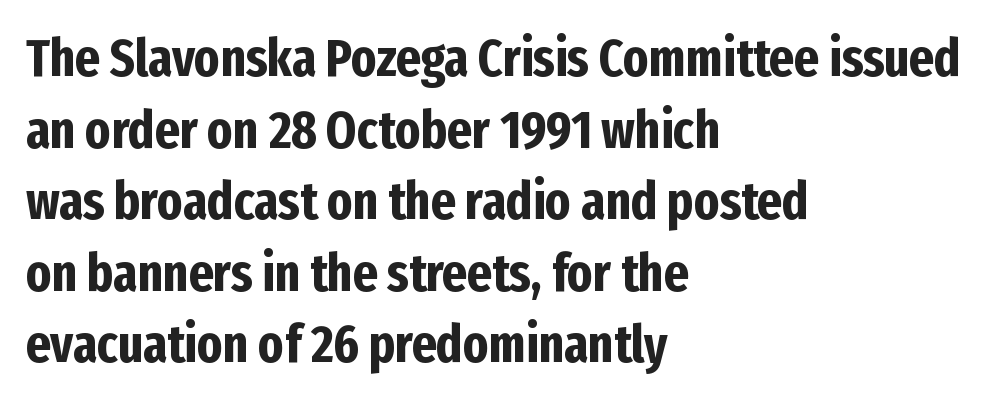
The image shows 53 px bold, condensed sans-serif type, upright; set left-aligned, normal line spacing (1.35x), normal letter spacing, not underlined; low stroke contrast and a medium x-height.
